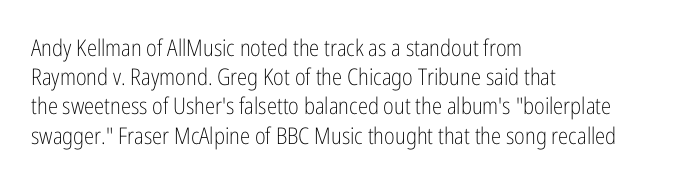
Q: Is the text bold? A: No.
Q: Is the text italic (slanted)? A: No, it is upright.
Q: Is the text underlined? A: No.
Q: How is the paragraph aligned? A: Left-aligned.
Q: Is the spacing between letters normal or unusually wide? A: Normal.
Q: Is the spacing between lines tight, normal or loose? A: Normal.
